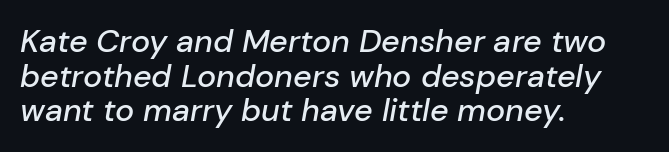
The passage shown is typed in a proportional face where columns would drift. Posture: slanted. One-word summary of the alignment: left. Students, observe: this is what under-led, compact text looks like. The gap between lines stays unmarked.
